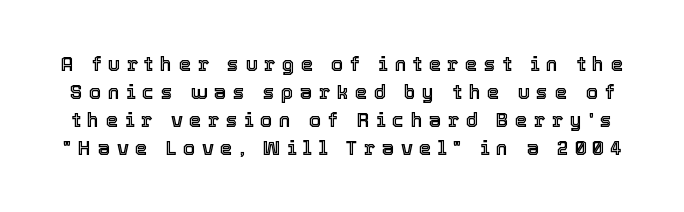
Glance below the letters and you will spot only blank space. Vertical strokes here are truly vertical. Quick note: interline space is typical. Caption: expanded tracking, letters set apart.
